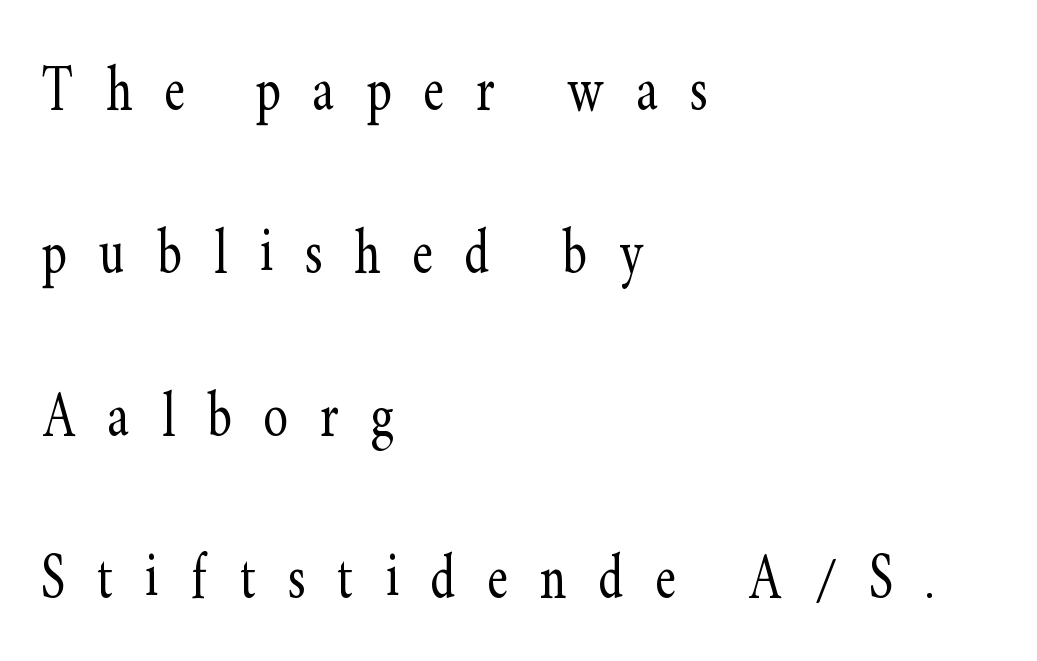
{"serif": "yes", "italic": "no", "bold": "no", "weight": "light", "width": "condensed", "stroke_contrast": "low", "x_height": "small", "monospaced": "no", "underline": "no", "align": "left", "line_spacing": "loose", "line_spacing_ratio": 2.23, "letter_spacing": "wide", "letter_spacing_em": 0.44, "glyph_px": 73}
